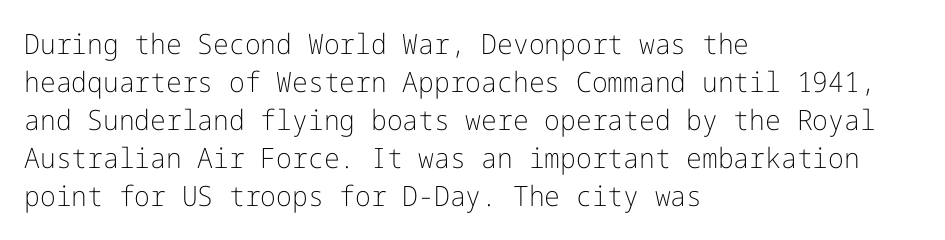
{"serif": "no", "italic": "no", "bold": "no", "weight": "light", "width": "normal", "stroke_contrast": "low", "x_height": "medium", "underline": "no", "align": "left", "line_spacing": "normal", "line_spacing_ratio": 1.36, "letter_spacing": "normal", "letter_spacing_em": 0.0, "glyph_px": 28}
